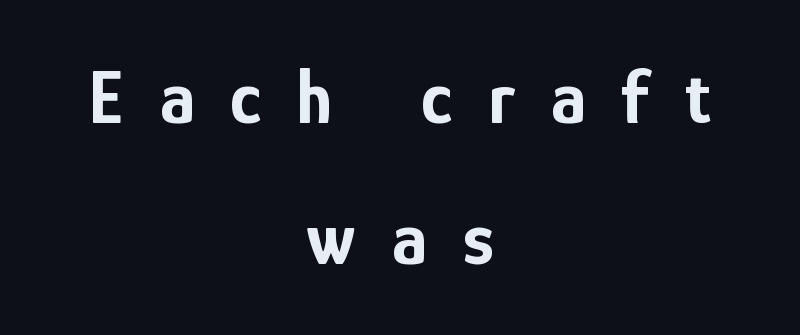
The lines are quadded center. These lines are rendered in a variable-pitch font. The specimen reads as upright at a glance. The face used here is a sans, in the tradition of grotesques and geometrics. Lines of text with bare space underneath. Heft: maximum for text — a bold.
